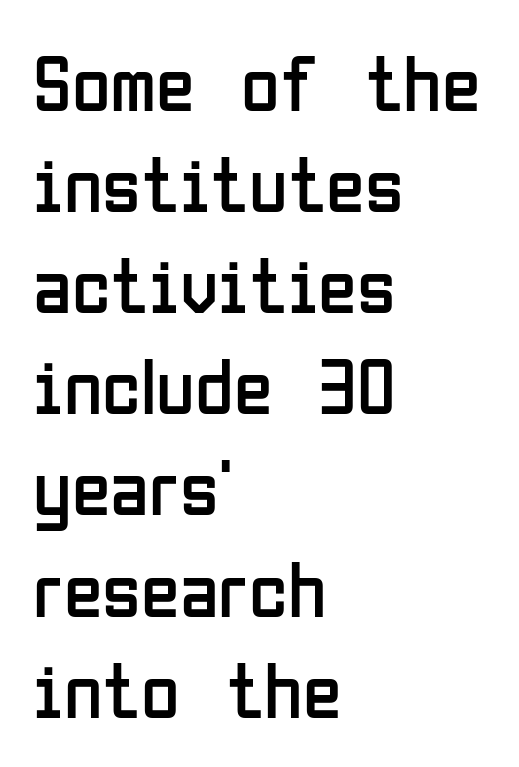
{"serif": "no", "italic": "no", "bold": "no", "weight": "regular", "width": "condensed", "stroke_contrast": "low", "x_height": "medium", "monospaced": "no", "underline": "no", "align": "left", "line_spacing": "normal", "line_spacing_ratio": 1.28, "letter_spacing": "normal", "letter_spacing_em": 0.0, "glyph_px": 79}
